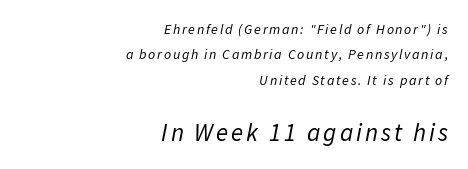
Q: Is the text bold? A: No.
Q: Is the text italic (slanted)? A: Yes, it leans right by about 11 degrees.
Q: Is the text underlined? A: No.
Q: How is the paragraph aligned? A: Right-aligned.
Q: Which block of text is set in a larger size, the first (top) or the second (bottom)? A: The second (bottom) one.
